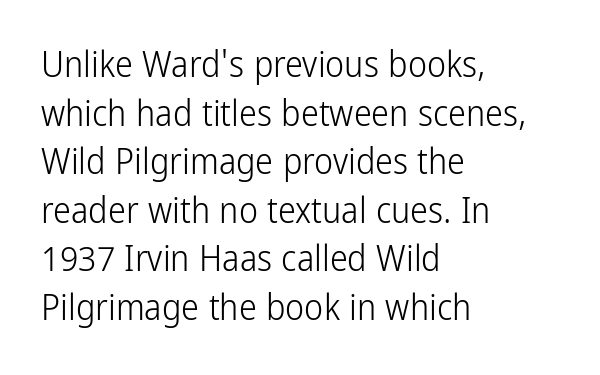
Q: Is the text bold? A: No.
Q: Is the text italic (slanted)? A: No, it is upright.
Q: Is the typeface a serif or a sans-serif typeface? A: Sans-serif.
Q: Is the text underlined? A: No.
Q: How is the paragraph aligned? A: Left-aligned.
Q: Is the spacing between letters normal or unusually wide? A: Normal.
Q: Is the spacing between lines tight, normal or loose? A: Normal.
Q: Width (condensed, normal, or wide)? A: Condensed.
Q: Stroke contrast? A: Low.
Q: x-height? A: Medium.
Q: Monospaced? A: No.
